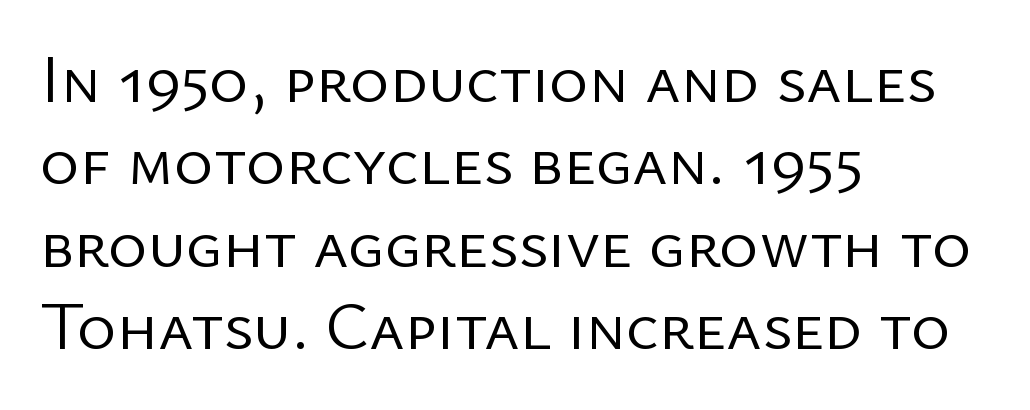
The image shows 67 px regular-weight sans-serif type, upright; set left-aligned, line spacing 1.23x, normal letter spacing, not underlined; low stroke contrast and a medium x-height.
